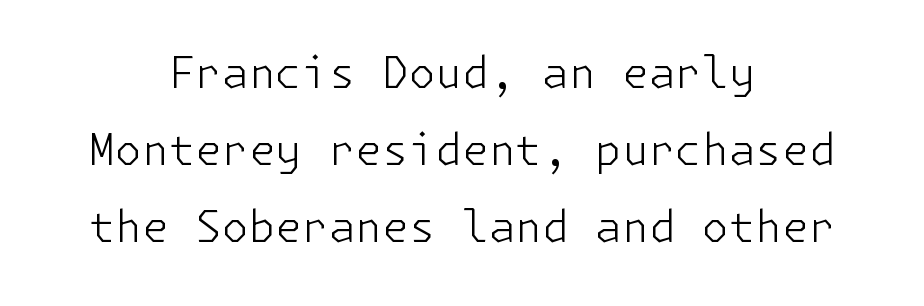
The strokes carry an ordinary text weight at most. The lines are quadded center. Grotesque or geometric, the face here clearly has no serifs. Designer's note — italics off, roman on.
